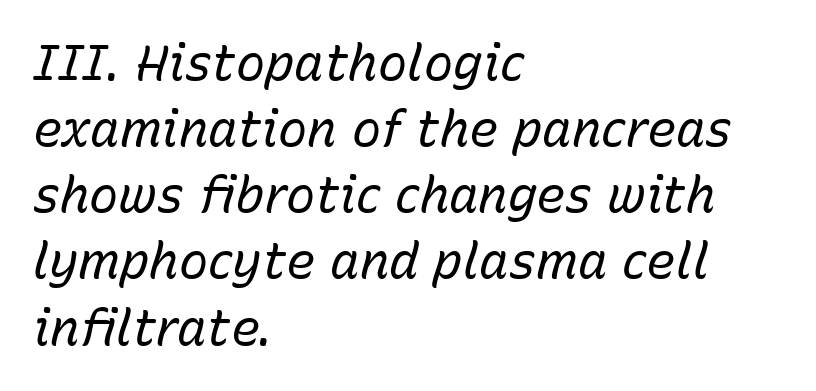
Note the varied advance widths — an 'i' is clearly narrower than an 'm'. Alignment: flush left. The string is rendered with underlining switched off. Nothing heavy about these letters — not bold at all.
